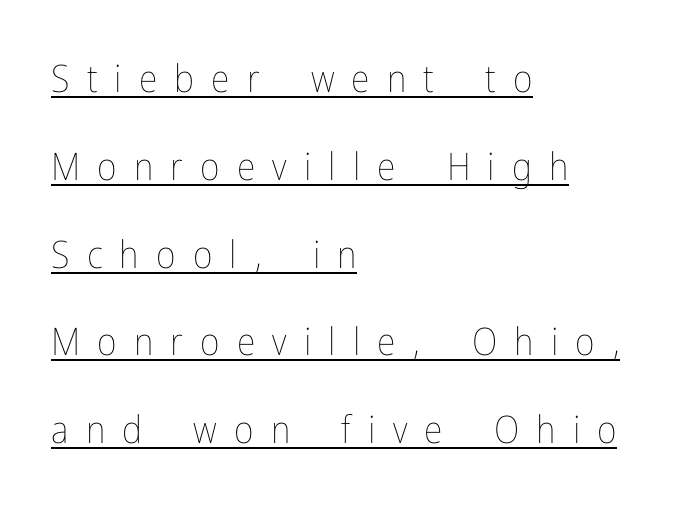
{"italic": "no", "bold": "no", "weight": "thin", "width": "condensed", "stroke_contrast": "low", "x_height": "medium", "monospaced": "no", "underline": "yes", "align": "left", "line_spacing": "loose", "line_spacing_ratio": 2.31, "letter_spacing": "wide", "letter_spacing_em": 0.45, "glyph_px": 38}
